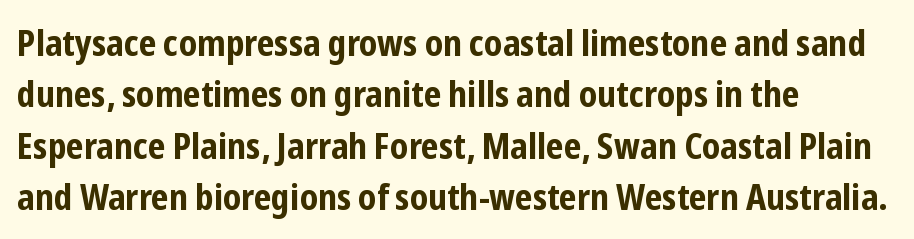
Vertical spacing — default. A clean baseline with only descenders dipping below it. Where is the straight margin? On the left. Note the varied advance widths — an 'i' is clearly narrower than an 'm'. If you drew a line through each stem, it would be perfectly vertical. Is this a sans? Yes — the strokes have no serifs.
